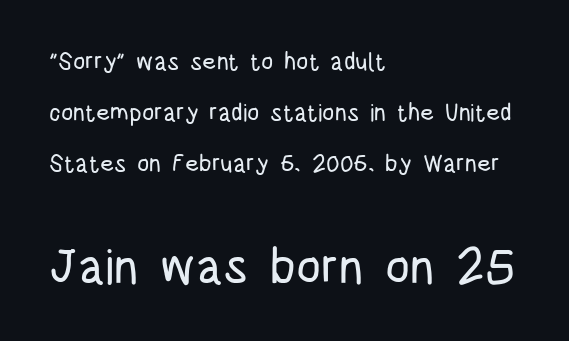
{"serif": "no", "italic": "no", "width": "condensed", "stroke_contrast": "low", "x_height": "large", "monospaced": "no", "underline": "no", "align": "left", "line_spacing": "loose", "line_spacing_ratio": 2.13, "letter_spacing": "normal", "letter_spacing_em": 0.0, "larger_block": "second", "size_ratio": 2.04, "glyph_px": 49}
